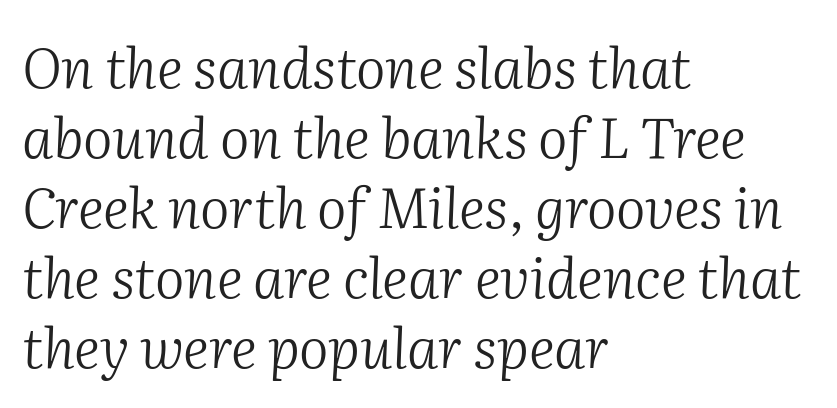
{"serif": "yes", "italic": "yes", "lean": "right", "slant_degrees": 2, "bold": "no", "weight": "light", "width": "normal", "stroke_contrast": "medium", "x_height": "medium", "monospaced": "no", "underline": "no", "align": "left", "line_spacing": "normal", "line_spacing_ratio": 1.25, "letter_spacing": "normal", "letter_spacing_em": 0.0, "glyph_px": 56}
